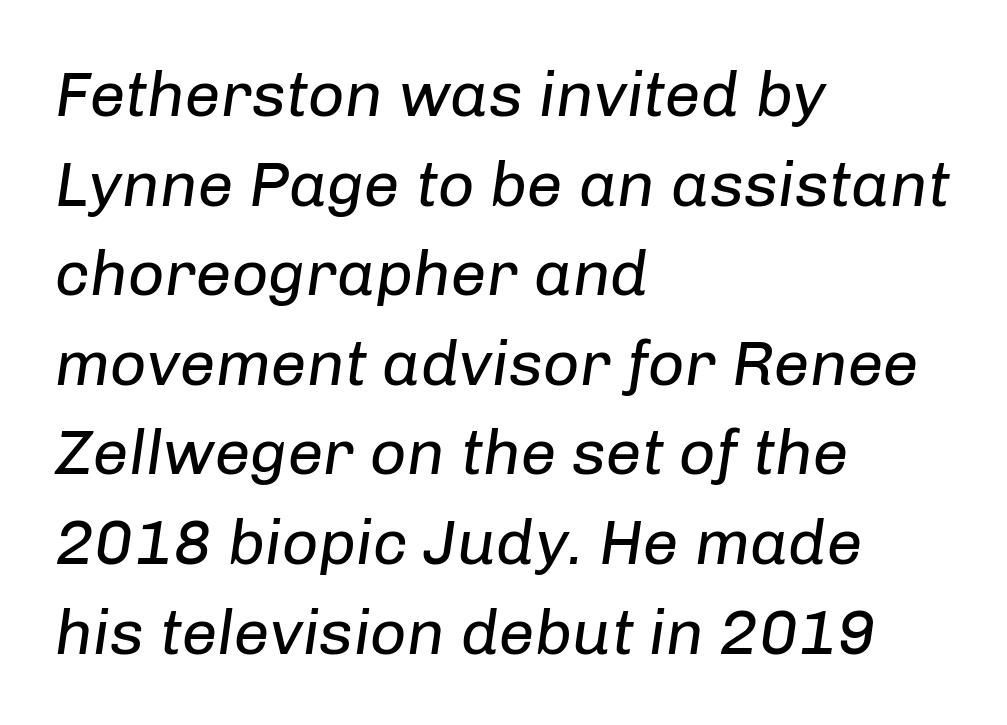
The image shows 64 px regular-weight type, italic (leaning right); set left-aligned, normal line spacing (1.4x), normal letter spacing, not underlined; low stroke contrast and a medium x-height.
